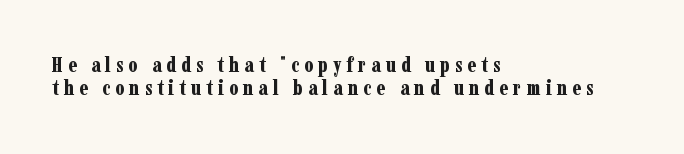
The image shows 21 px bold type, upright; set left-aligned, tight line spacing (1.11x), unusually wide letter spacing (+0.24 em), not underlined.
